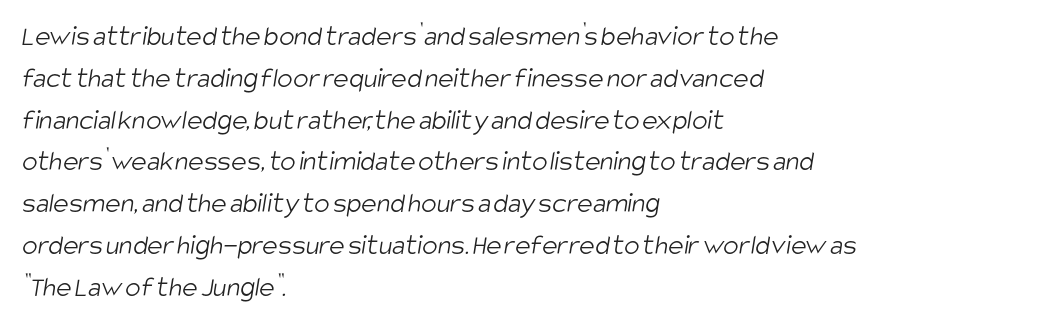
Q: Is the text bold? A: No.
Q: Is the typeface a serif or a sans-serif typeface? A: Sans-serif.
Q: Is the text underlined? A: No.
Q: How is the paragraph aligned? A: Left-aligned.
Q: Is the spacing between letters normal or unusually wide? A: Normal.
Q: Is the spacing between lines tight, normal or loose? A: Normal.
Q: Width (condensed, normal, or wide)? A: Condensed.
Q: Stroke contrast? A: Low.
Q: x-height? A: Large.
Q: Monospaced? A: No.
